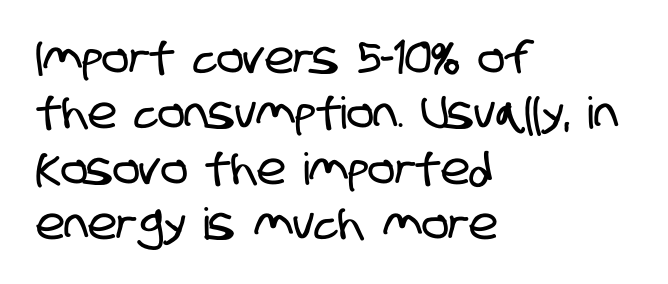
{"serif": "no", "width": "condensed", "stroke_contrast": "low", "x_height": "large", "monospaced": "no", "underline": "no", "align": "left", "line_spacing": "normal", "line_spacing_ratio": 1.26, "letter_spacing": "normal", "letter_spacing_em": 0.0, "glyph_px": 44}
